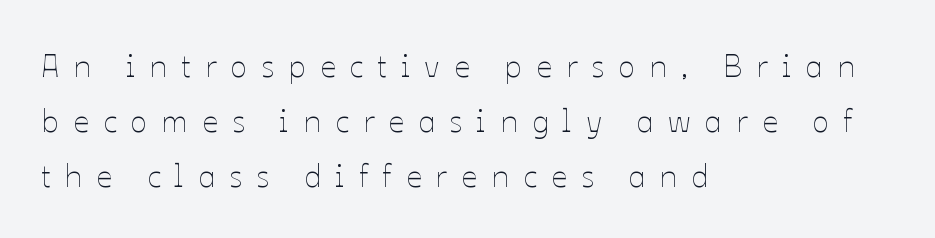
{"italic": "no", "bold": "no", "weight": "thin", "width": "normal", "stroke_contrast": "low", "x_height": "medium", "monospaced": "no", "underline": "no", "align": "left", "line_spacing_ratio": 1.78, "letter_spacing": "wide", "letter_spacing_em": 0.46, "glyph_px": 31}
